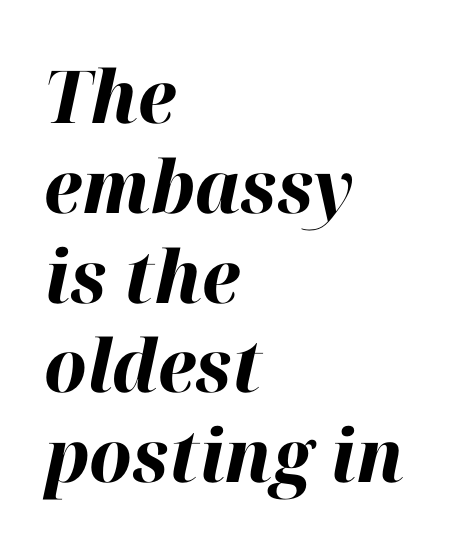
{"italic": "yes", "lean": "right", "slant_degrees": 12, "bold": "yes", "weight": "bold", "width": "normal", "stroke_contrast": "high", "x_height": "medium", "monospaced": "no", "underline": "no", "align": "left", "line_spacing_ratio": 1.23, "letter_spacing": "normal", "letter_spacing_em": 0.0, "glyph_px": 73}
